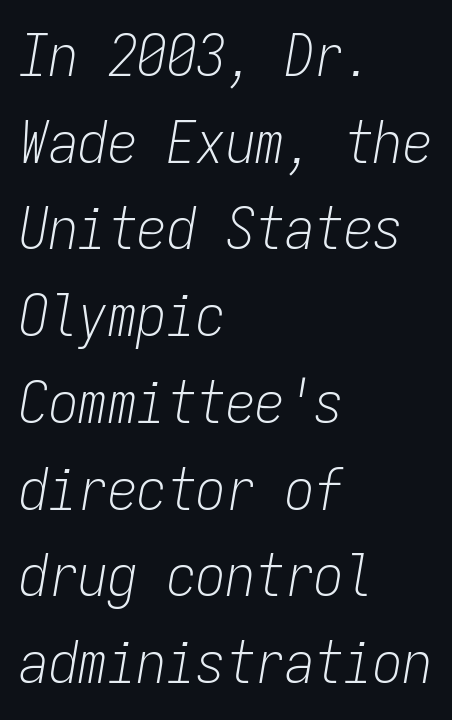
The image shows 59 px light, condensed type, italic (leaning right), monospaced; set left-aligned, normal line spacing (1.47x), normal letter spacing, not underlined; low stroke contrast and a medium x-height.
